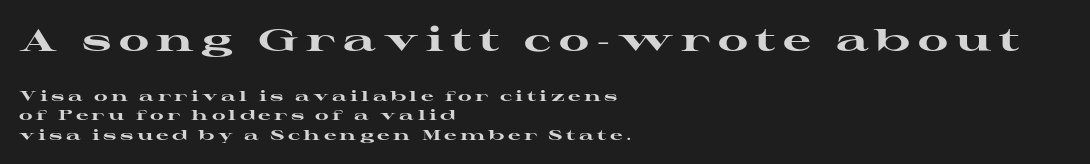
{"serif": "yes", "italic": "no", "bold": "yes", "weight": "heavy", "width": "wide", "stroke_contrast": "high", "x_height": "medium", "monospaced": "no", "underline": "no", "align": "left", "line_spacing": "normal", "line_spacing_ratio": 1.37, "letter_spacing": "wide", "letter_spacing_em": 0.24, "larger_block": "first", "size_ratio": 2.21, "glyph_px": 31}
